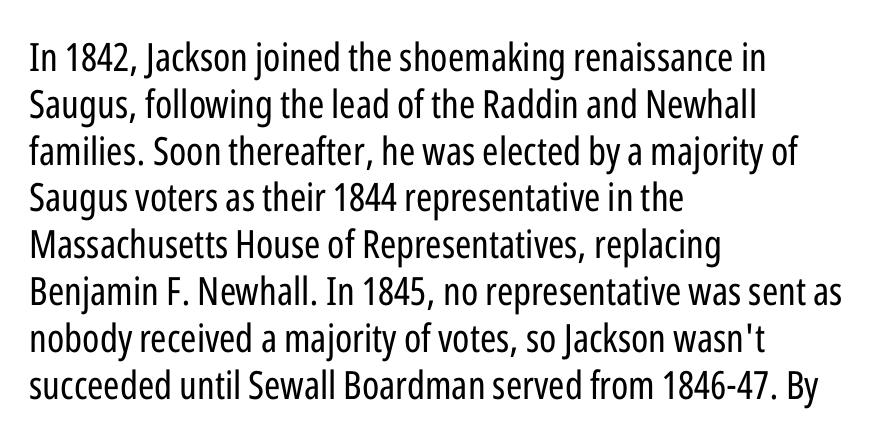
{"serif": "no", "italic": "no", "bold": "no", "weight": "regular", "width": "condensed", "stroke_contrast": "low", "x_height": "medium", "monospaced": "no", "underline": "no", "align": "left", "line_spacing_ratio": 1.2, "letter_spacing": "normal", "letter_spacing_em": 0.0, "glyph_px": 39}
